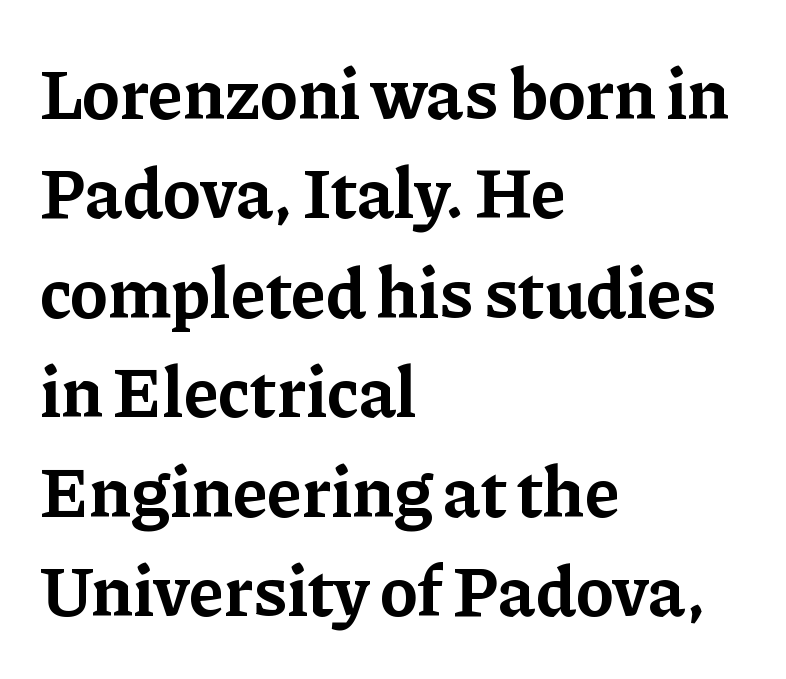
The lettering stays uniformly vertical, giving the passage a roman look. A classic flush-left, rag-right setting is used for this passage. Words appear dense and cohesive because spacing is normal. Looks like regular typesetting: each glyph gets only the width it needs.
